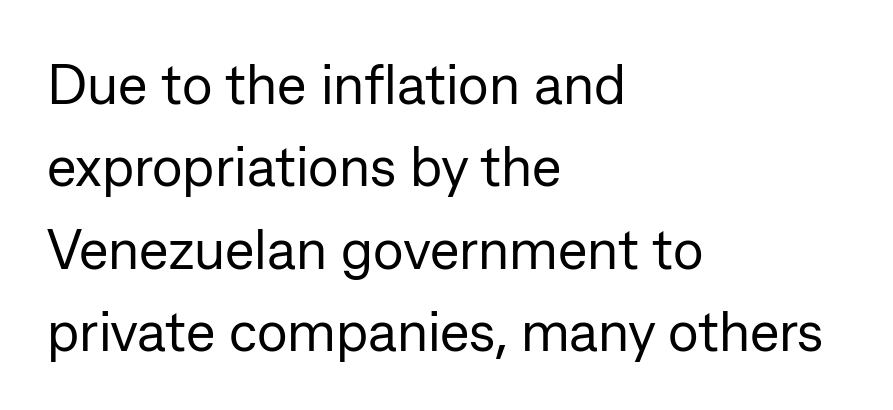
Compared with typical paragraphs, the rows here are spaced about the same. This sample uses plain, unmodified letter spacing. Leftover space on each line is placed entirely after the last word. Here the designer chose a conventional face with non-uniform glyph widths. No letter is thick-stroked: the sample isn't bold.
